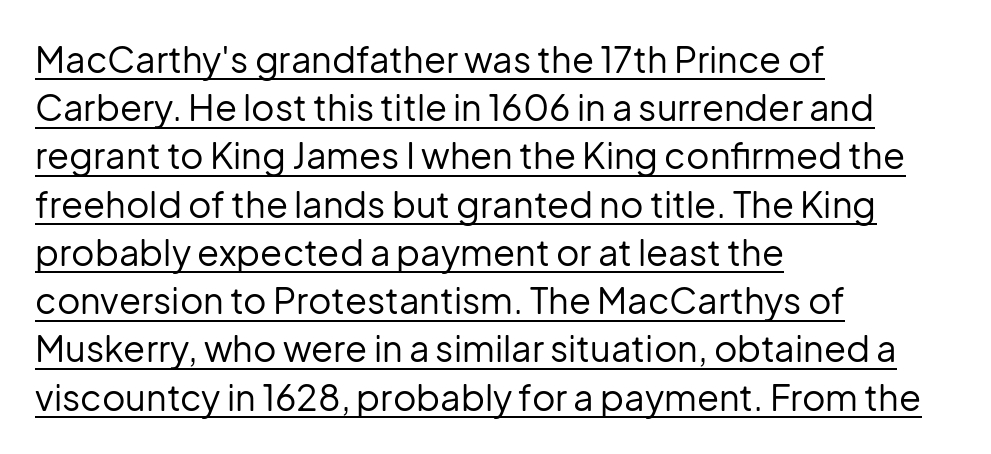
{"serif": "no", "italic": "no", "bold": "no", "weight": "regular", "width": "normal", "stroke_contrast": "low", "x_height": "medium", "monospaced": "no", "underline": "yes", "align": "left", "line_spacing": "normal", "line_spacing_ratio": 1.34, "letter_spacing": "normal", "letter_spacing_em": 0.0, "glyph_px": 36}
